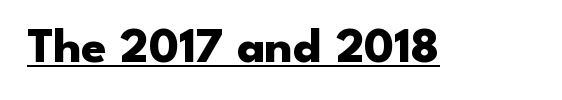
{"serif": "no", "italic": "no", "bold": "yes", "weight": "heavy", "width": "wide", "stroke_contrast": "low", "x_height": "small", "monospaced": "no", "underline": "yes", "letter_spacing": "normal", "letter_spacing_em": 0.0, "glyph_px": 50}
